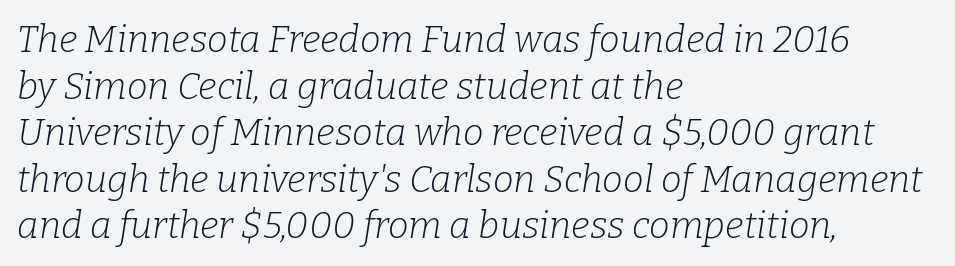
The image shows 37 px light serif type, italic (leaning right); set left-aligned, normal line spacing (1.26x), normal letter spacing, not underlined; low stroke contrast and a medium x-height.
